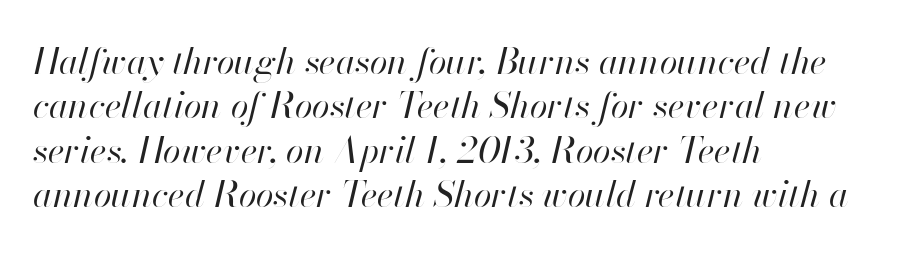
Italic? Definitely — the glyphs are oblique. Each word holds together tightly as a unit, with standard inter-letter gaps. Teacher's note: observe the even left margin — that is flush-left alignment. The face used here is proportionally spaced, like ordinary book or web type. Letters rest on an invisible, unmarked baseline. On a weight scale, this lands at 450 or below.
